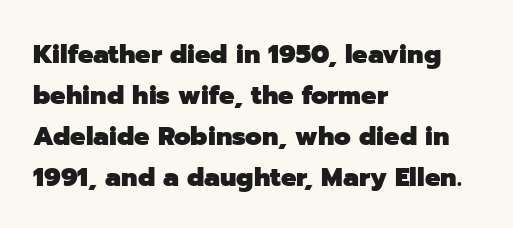
{"italic": "no", "bold": "yes", "underline": "no", "align": "left", "line_spacing": "normal", "line_spacing_ratio": 1.52, "letter_spacing": "normal", "letter_spacing_em": 0.0, "glyph_px": 27}
